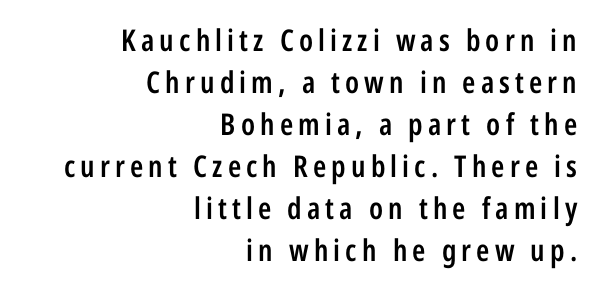
Q: Is the text bold? A: Semi-bold.
Q: Is the text italic (slanted)? A: No, it is upright.
Q: Is the typeface a serif or a sans-serif typeface? A: Sans-serif.
Q: Is the text underlined? A: No.
Q: How is the paragraph aligned? A: Right-aligned.
Q: Is the spacing between lines tight, normal or loose? A: Normal.
Q: Width (condensed, normal, or wide)? A: Condensed.
Q: Stroke contrast? A: Low.
Q: x-height? A: Medium.
Q: Monospaced? A: No.
